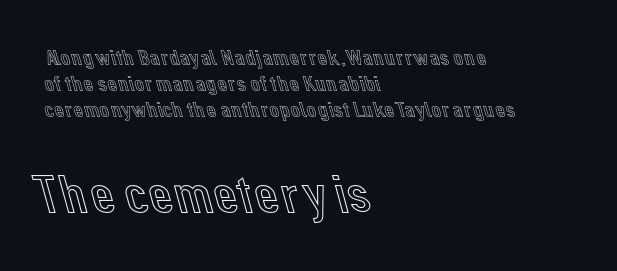
The image shows 54 px text type; set left-aligned, line spacing 1.18x, normal letter spacing, not underlined; the second (bottom) block is 2.45x larger; a medium x-height.
